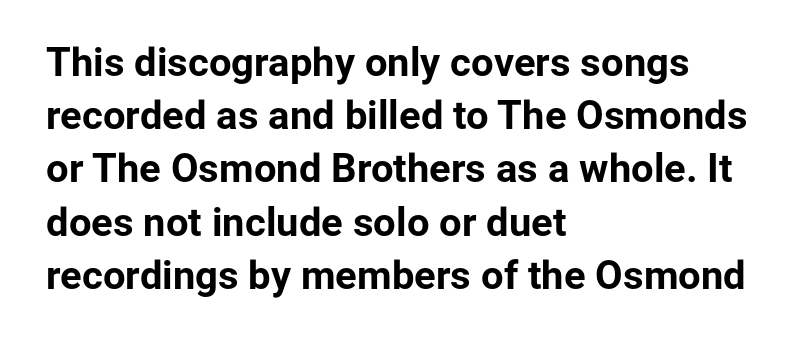
{"serif": "no", "italic": "no", "bold": "yes", "weight": "bold", "width": "normal", "stroke_contrast": "low", "x_height": "medium", "monospaced": "no", "underline": "no", "align": "left", "line_spacing": "normal", "line_spacing_ratio": 1.33, "letter_spacing": "normal", "letter_spacing_em": 0.0, "glyph_px": 40}
